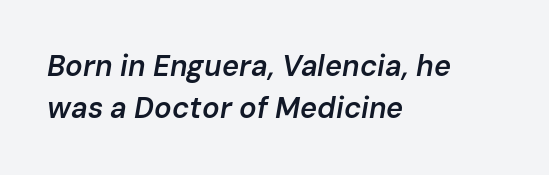
Layout note: lines flush left. Reading down the column, the eye jumps a familiar distance to each next line. Stems and bowls a touch heavier than normal — semibold. The letters advance in unequal steps, a hallmark of proportional type.
